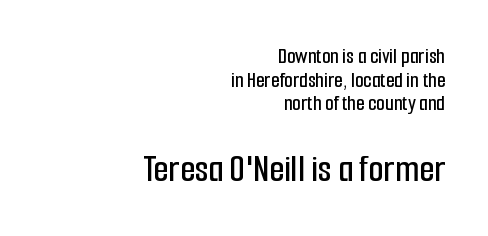
The image shows 39 px condensed sans-serif type, upright; set right-aligned, tight line spacing (1.07x), normal letter spacing, not underlined; the second (bottom) block is 1.77x larger; low stroke contrast and a medium x-height.
